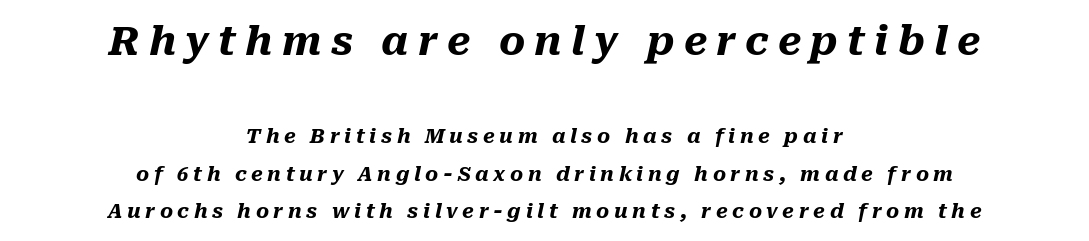
The image shows 40 px heavy type, italic (leaning right); set centered, line spacing 1.88x, unusually wide letter spacing (+0.23 em), not underlined; the first (top) block is 2.0x larger; medium stroke contrast and a medium x-height.
